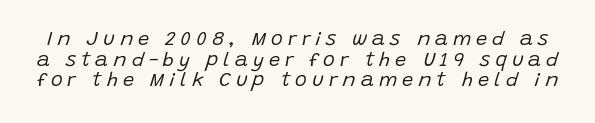
Is the type slanted? Yes — the strokes lean at a clear angle. The space beneath each line is pristine and unruled. Line spacing here is tight. In terms of letterspacing, this is a distinctly airy, spread setting.
